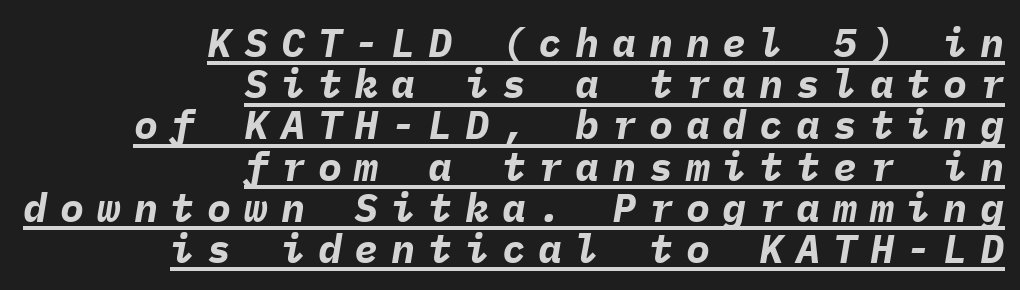
Q: Is the text bold? A: Yes.
Q: Is the text italic (slanted)? A: Yes, it leans right by about 9 degrees.
Q: Is the text underlined? A: Yes.
Q: How is the paragraph aligned? A: Right-aligned.
Q: Is the spacing between letters normal or unusually wide? A: Unusually wide.
Q: Is the spacing between lines tight, normal or loose? A: Tight.
Q: Width (condensed, normal, or wide)? A: Normal.
Q: Stroke contrast? A: Low.
Q: x-height? A: Medium.
Q: Monospaced? A: Yes.
